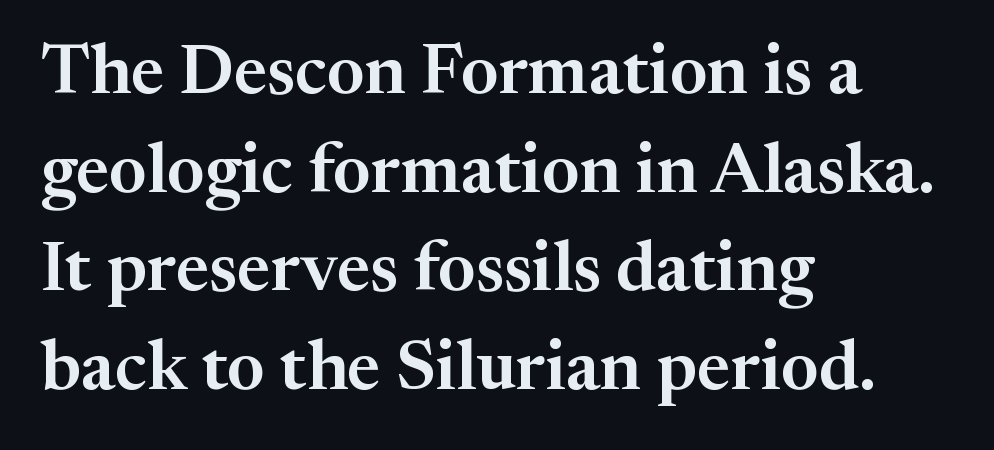
Just letters on the line, the space beneath them empty. Each word holds together tightly as a unit, with standard inter-letter gaps. Caption: multi-line text, flush left, ragged right. It's the straight-up-and-down kind of type. The face used here is proportionally spaced, like ordinary book or web type. The glyphs in this specimen are seriffed.
